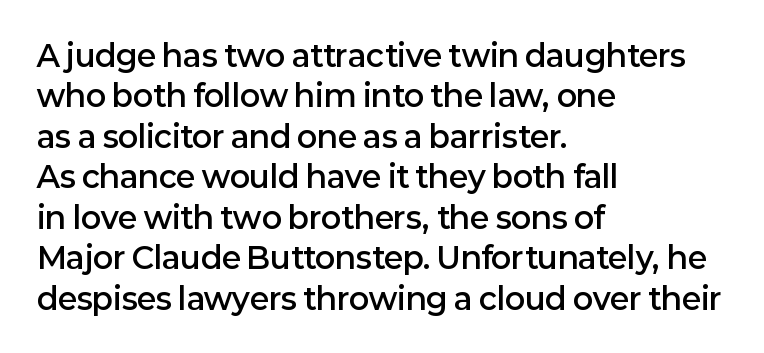
Q: Is the text bold? A: Semi-bold.
Q: Is the text italic (slanted)? A: No, it is upright.
Q: Is the typeface a serif or a sans-serif typeface? A: Sans-serif.
Q: Is the text underlined? A: No.
Q: How is the paragraph aligned? A: Left-aligned.
Q: Is the spacing between letters normal or unusually wide? A: Normal.
Q: Is the spacing between lines tight, normal or loose? A: Normal.
Q: Width (condensed, normal, or wide)? A: Normal.
Q: Stroke contrast? A: Low.
Q: x-height? A: Medium.
Q: Monospaced? A: No.
